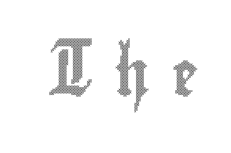
The specimen omits any rule beneath the text block's lines. Do the characters align in a grid? No, the font is proportional. Compared with typical body copy, the letter spacing here is much looser. When letters stand straight like this, we call the style roman or upright.
